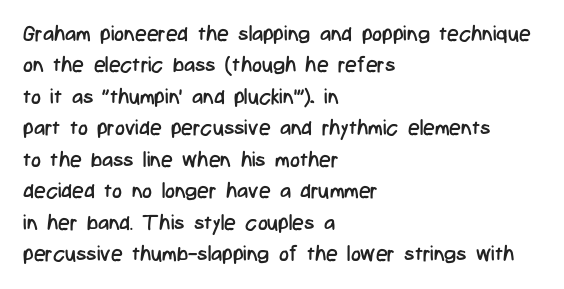
{"italic": "no", "bold": "no", "underline": "no", "align": "left", "line_spacing": "normal", "line_spacing_ratio": 1.5, "letter_spacing": "normal", "letter_spacing_em": 0.0, "glyph_px": 21}
